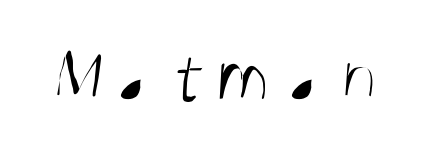
The image shows 80 px light, condensed sans-serif type; set not underlined; medium stroke contrast and a large x-height.
